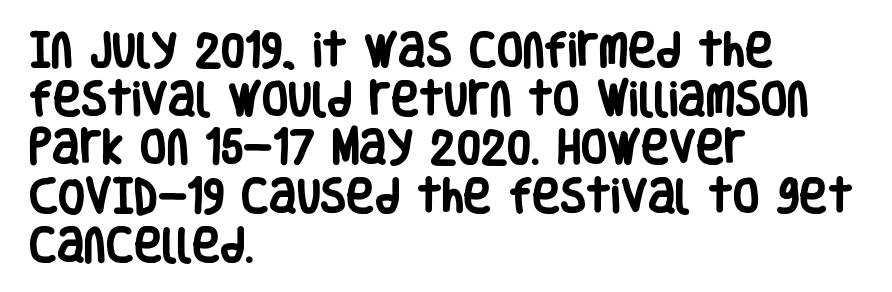
The image shows 38 px heavy, condensed sans-serif type, upright; set left-aligned, normal line spacing (1.28x), normal letter spacing, not underlined; low stroke contrast and a large x-height.
